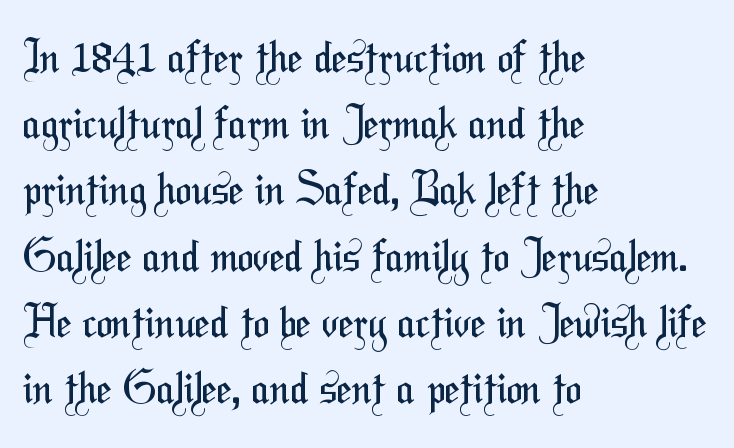
The image shows 43 px regular-weight, condensed sans-serif type; set left-aligned, normal line spacing (1.54x), normal letter spacing, not underlined; medium stroke contrast and a medium x-height.
